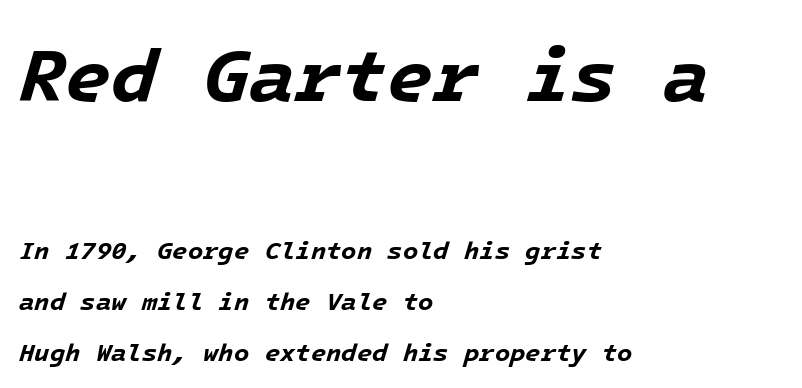
{"italic": "yes", "lean": "right", "slant_degrees": 16, "bold": "yes", "weight": "bold", "width": "normal", "stroke_contrast": "low", "x_height": "medium", "underline": "no", "align": "left", "line_spacing": "loose", "line_spacing_ratio": 2.03, "letter_spacing": "normal", "letter_spacing_em": 0.0, "larger_block": "first", "size_ratio": 3.0, "glyph_px": 75}
